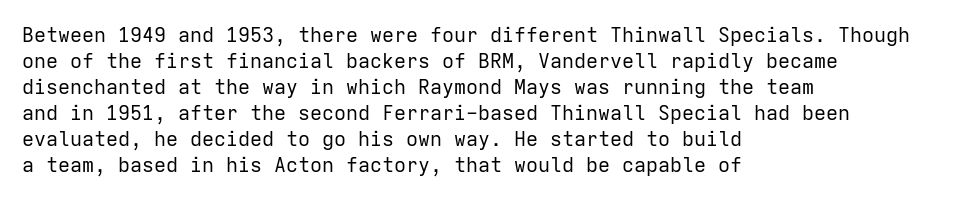
Where is the straight margin? On the left. This sample keeps an unexceptional amount of space between lines. The typesetting does not lean heavy: it is not bold. The gaps between neighbouring characters are ordinary and unremarkable. A clean baseline with only descenders dipping below it.
